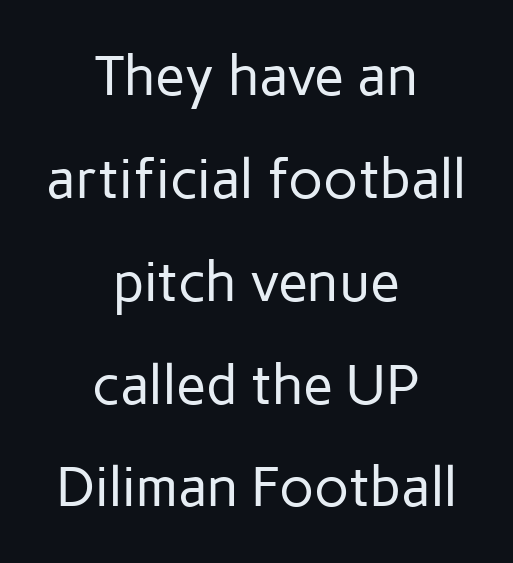
{"serif": "no", "italic": "no", "bold": "no", "weight": "regular", "width": "normal", "stroke_contrast": "low", "x_height": "medium", "monospaced": "no", "underline": "no", "align": "center", "line_spacing_ratio": 1.87, "letter_spacing": "normal", "letter_spacing_em": 0.0, "glyph_px": 55}
